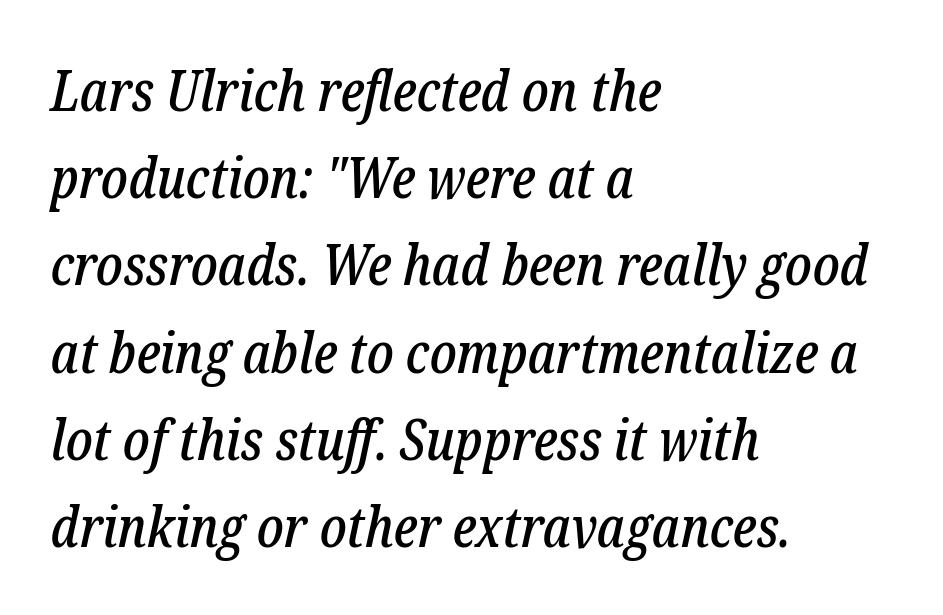
{"serif": "yes", "italic": "yes", "lean": "right", "slant_degrees": 12, "width": "condensed", "stroke_contrast": "low", "x_height": "medium", "monospaced": "no", "underline": "no", "align": "left", "line_spacing": "normal", "line_spacing_ratio": 1.53, "letter_spacing": "normal", "letter_spacing_em": 0.0, "glyph_px": 57}
